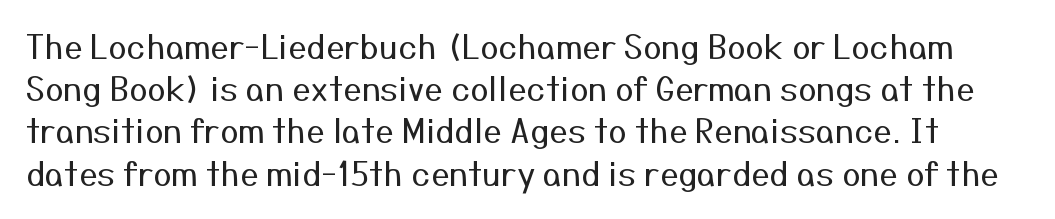
Letter spacing: default. Check under the words: just untouched page. This rendering employs a face without finishing strokes, i.e., a sans-serif. Reading down the column, the eye jumps a familiar distance to each next line. Characters remain perfectly vertical along every line. Proportional: the letters do not fall into vertical columns.
